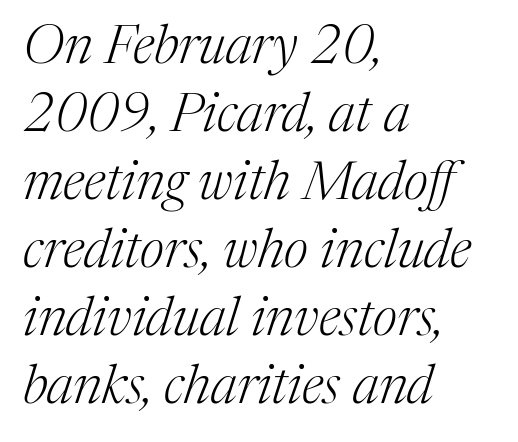
The letters are slanted; this is an italic face. Teacher's note: observe the even left margin — that is flush-left alignment. This sample uses plain, unmodified letter spacing. The lines sit at an ordinary, default distance from one another. The cut favours lightness, reaching ordinary text weight at its darkest. A typesetter would call this proportional, since set widths differ per character.
